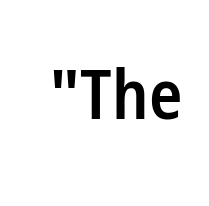
The image shows 69 px semibold, condensed sans-serif type, upright; set normal letter spacing, not underlined; low stroke contrast and a medium x-height.
